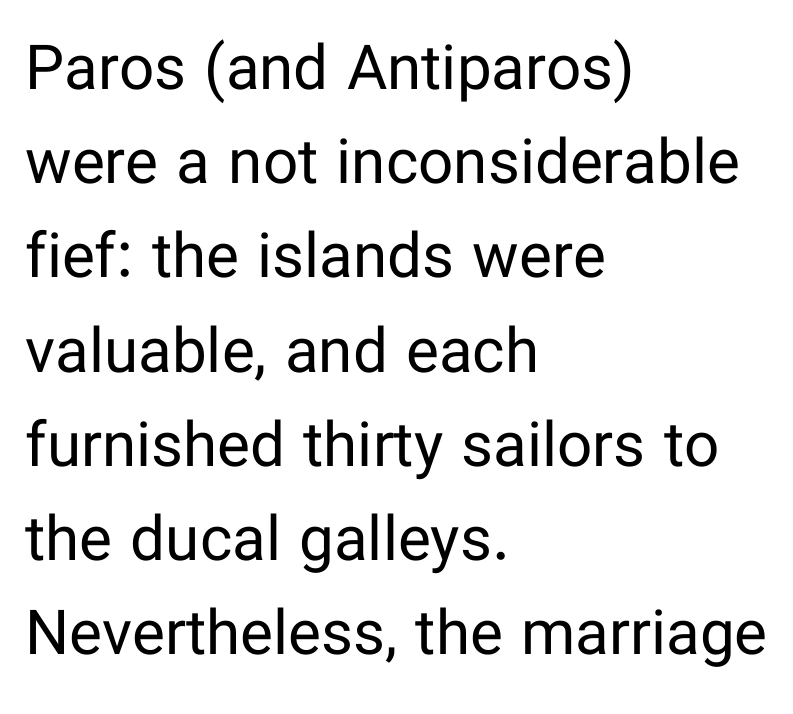
{"serif": "no", "italic": "no", "bold": "no", "weight": "regular", "width": "normal", "stroke_contrast": "low", "x_height": "medium", "monospaced": "no", "underline": "no", "align": "left", "line_spacing": "normal", "line_spacing_ratio": 1.52, "letter_spacing": "normal", "letter_spacing_em": 0.0, "glyph_px": 62}
